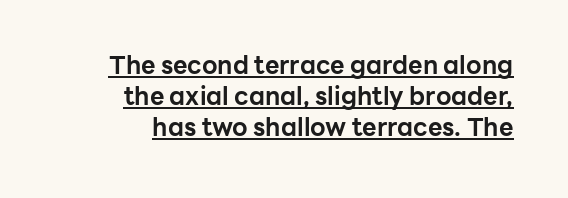
Nothing unusual about the tracking: characters are spaced as the font intends. Does a line run under the words? Yes, clearly. The typography opts for an upright posture over an oblique one. The glyphs have the mass of a bold cut.
